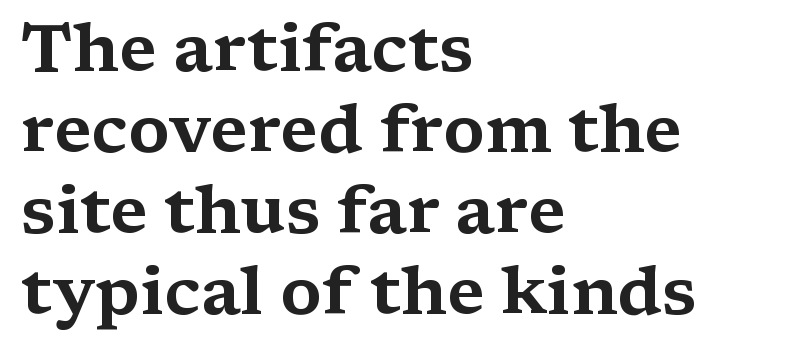
In CSS terms this would be text-align: left. Here the glyphs are tracked normally, forming tight word shapes. Every stem runs plumb, perpendicular to the baseline. Type style note: has serifs. Beneath every word, the page is bare. Here the designer chose a conventional face with non-uniform glyph widths.
